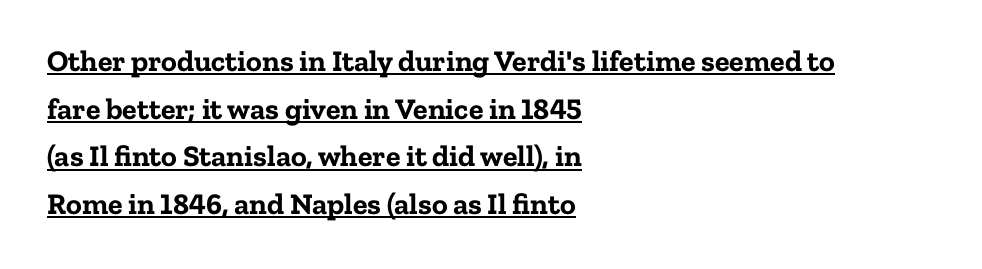
The image shows 30 px bold serif type, upright; set left-aligned, normal line spacing (1.59x), normal letter spacing, underlined; low stroke contrast and a medium x-height.
